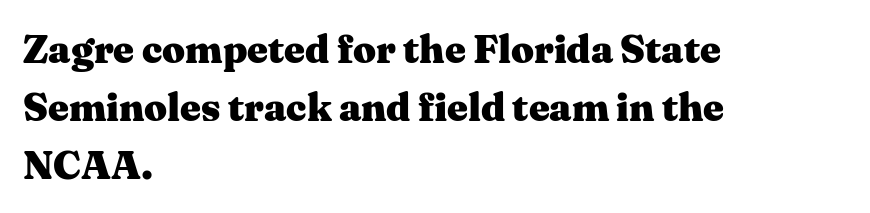
{"serif": "yes", "italic": "no", "bold": "yes", "weight": "heavy", "width": "wide", "stroke_contrast": "medium", "x_height": "medium", "monospaced": "no", "underline": "no", "align": "left", "line_spacing": "normal", "line_spacing_ratio": 1.45, "letter_spacing": "normal", "letter_spacing_em": 0.0, "glyph_px": 40}
